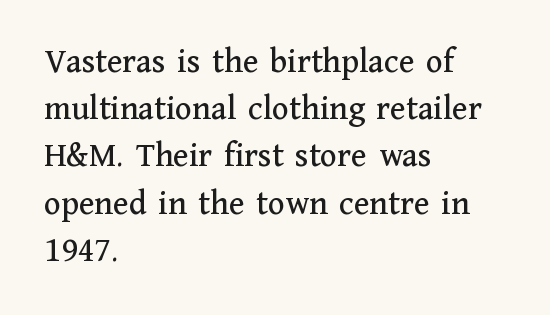
Is the letter spacing exaggerated? No — it looks like the ordinary default. Which margin do the lines hug? The left one — the right edge is uneven. Every character sits straight up, as roman type does. To sum up the face: it has serifs. The designer left line spacing at the default. The foot of each line stays bare and open.
